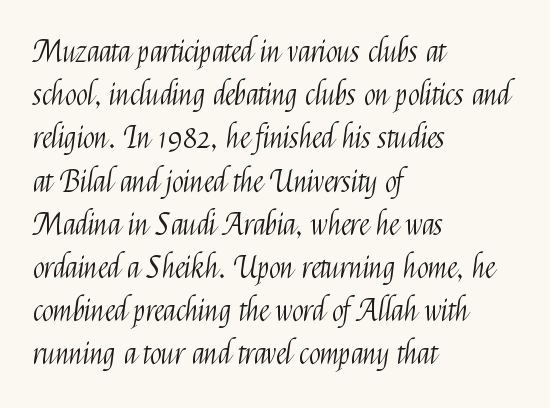
This sample uses a sans-serif face. Caption: standard tracking, unaltered. The cut favours lightness, reaching ordinary text weight at its darkest. Reading down the block, your eye returns to a fixed left position each line.
